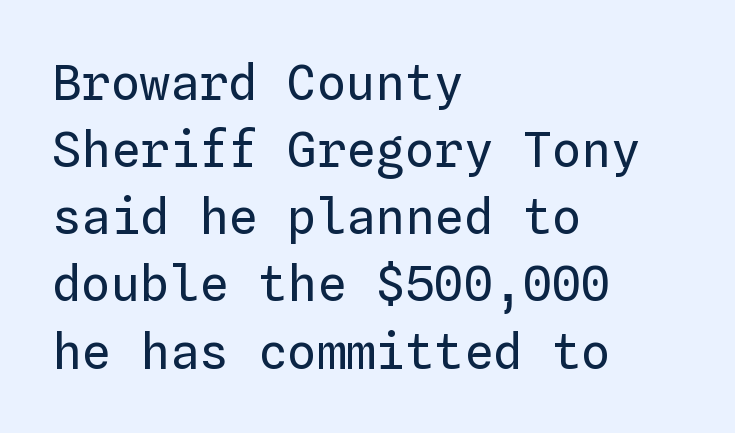
Think of a typewriter: that constant character pitch is what you see here. Quick note: interline space is typical. If you drew a line through each stem, it would be perfectly vertical. If you drew a ruler down the left edge, every line would touch it. Descender tails drop into unmarked territory. Is the letter spacing exaggerated? No — it looks like the ordinary default.
